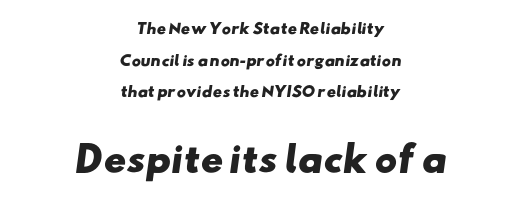
Proportional: the letters do not fall into vertical columns. The strokes are fattened all the way to bold. This layout puts the modest block above and the oversized block below. Note: no serifs on the glyphs. The block of text is sparse from top to bottom, with ample space between rows.
